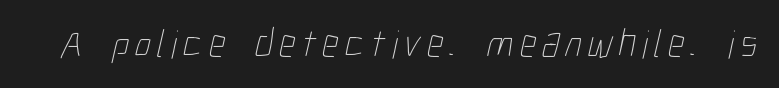
The image shows 40 px thin, condensed type; set not underlined; low stroke contrast and a medium x-height.
